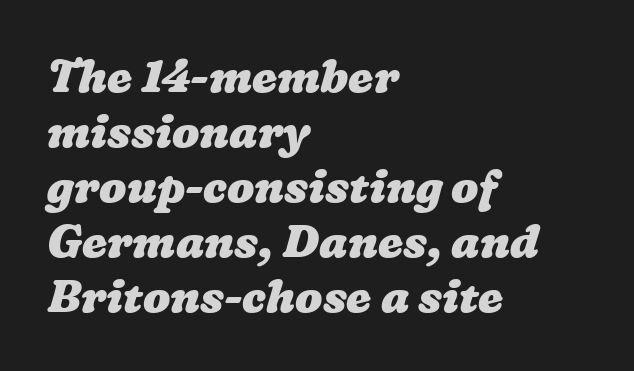
{"bold": "yes", "weight": "heavy", "width": "wide", "stroke_contrast": "low", "x_height": "medium", "monospaced": "no", "underline": "no", "align": "left", "line_spacing_ratio": 1.22, "letter_spacing": "normal", "letter_spacing_em": 0.0, "glyph_px": 45}
